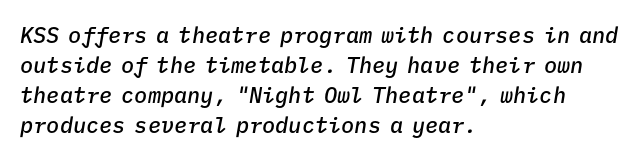
{"italic": "yes", "lean": "right", "slant_degrees": 9, "bold": "semi", "underline": "no", "align": "left", "line_spacing": "normal", "line_spacing_ratio": 1.37, "letter_spacing": "normal", "letter_spacing_em": 0.0, "glyph_px": 22}
